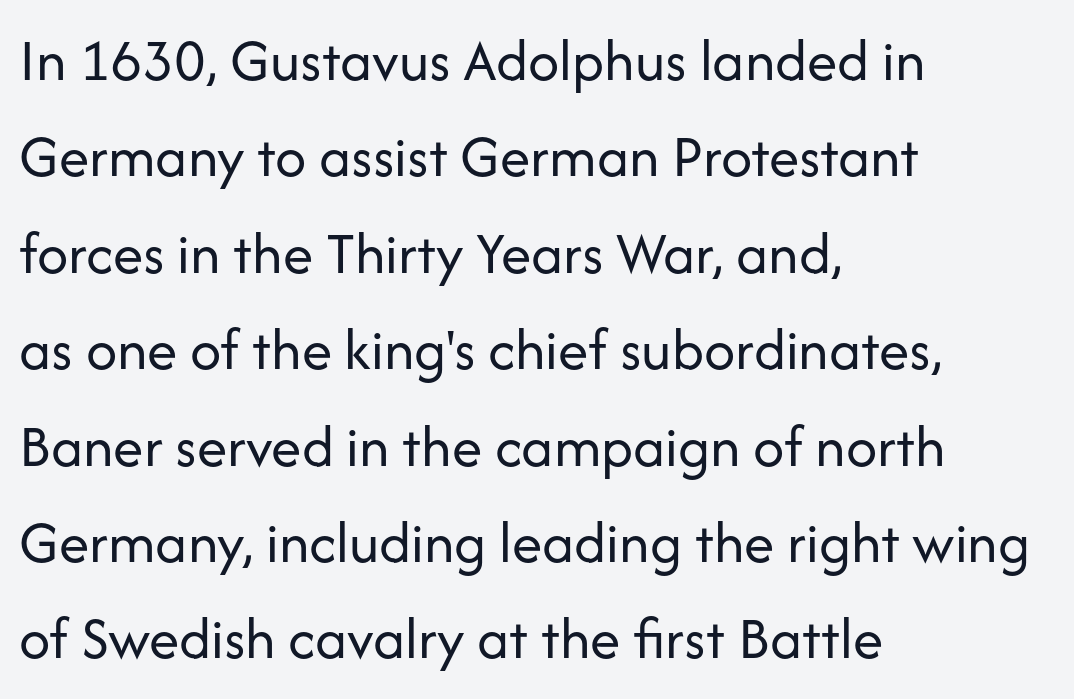
Q: Is the text bold? A: No.
Q: Is the text italic (slanted)? A: No, it is upright.
Q: Is the typeface a serif or a sans-serif typeface? A: Sans-serif.
Q: Is the text underlined? A: No.
Q: How is the paragraph aligned? A: Left-aligned.
Q: Is the spacing between letters normal or unusually wide? A: Normal.
Q: Is the spacing between lines tight, normal or loose? A: Normal.
Q: Width (condensed, normal, or wide)? A: Normal.
Q: Stroke contrast? A: Low.
Q: x-height? A: Medium.
Q: Monospaced? A: No.
